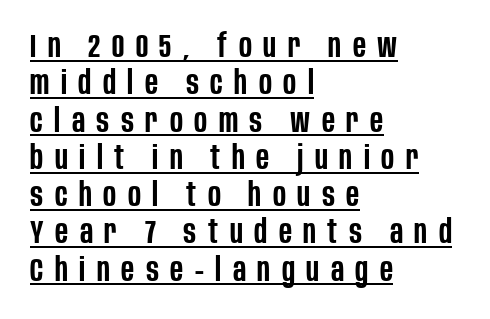
Tracking value appears strongly positive — letters spread wide. Upright lettering throughout. This block would grow much taller if given ordinary leading; it's compressed now. Decoration check: the copy is underlined. The rendering uses natural spacing where letterforms have individual widths.
